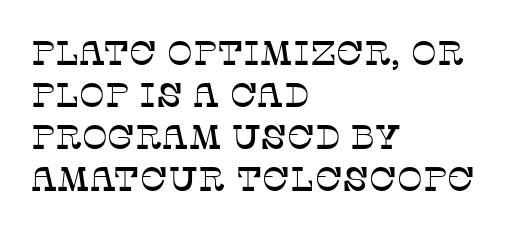
Q: Is the text italic (slanted)? A: No, it is upright.
Q: Is the typeface a serif or a sans-serif typeface? A: Serif.
Q: Is the text underlined? A: No.
Q: How is the paragraph aligned? A: Left-aligned.
Q: Is the spacing between letters normal or unusually wide? A: Normal.
Q: Width (condensed, normal, or wide)? A: Normal.
Q: Stroke contrast? A: Low.
Q: x-height? A: Large.
Q: Monospaced? A: No.
